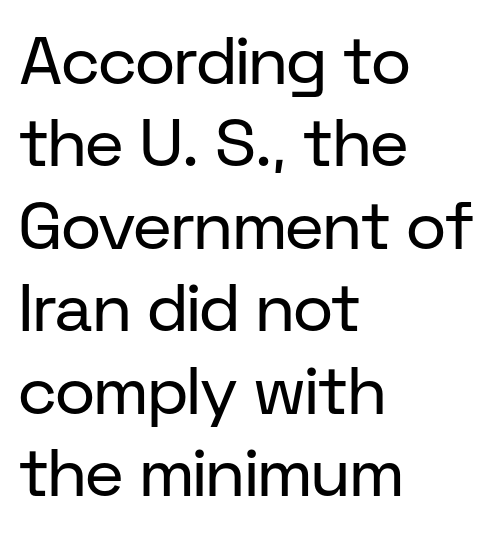
{"serif": "no", "italic": "no", "bold": "no", "weight": "regular", "width": "normal", "stroke_contrast": "low", "x_height": "medium", "monospaced": "no", "underline": "no", "align": "left", "line_spacing_ratio": 1.23, "letter_spacing": "normal", "letter_spacing_em": 0.0, "glyph_px": 67}
